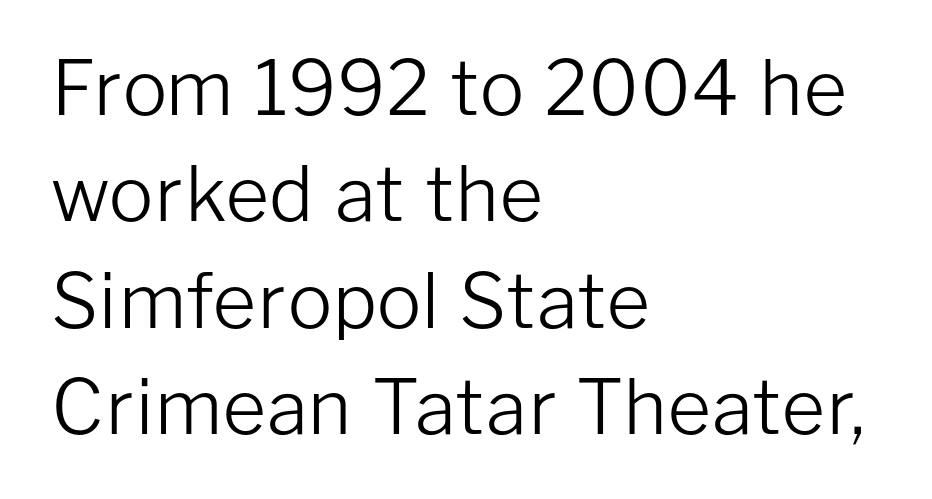
The image shows 75 px light sans-serif type, upright; set left-aligned, normal line spacing (1.42x), normal letter spacing, not underlined; low stroke contrast and a medium x-height.
